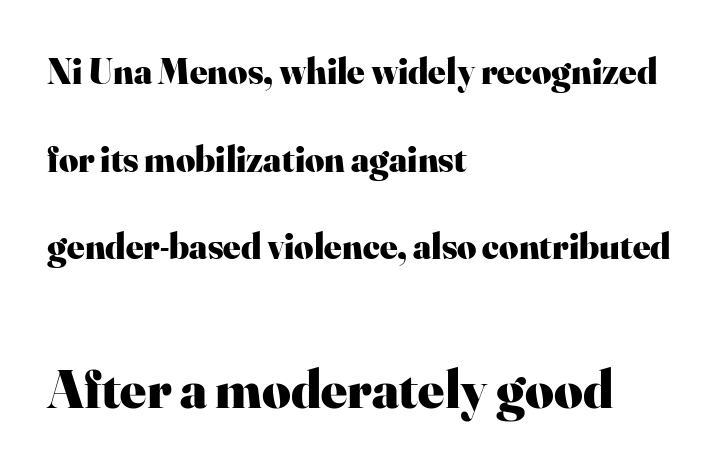
The image shows 55 px heavy serif type, upright; set left-aligned, loose line spacing (2.37x), normal letter spacing, not underlined; the second (bottom) block is 1.49x larger; high stroke contrast and a small x-height.
